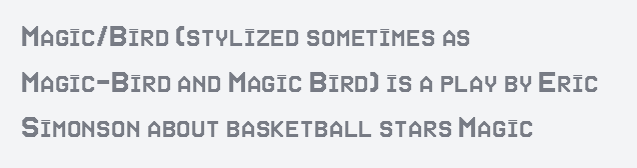
Q: Is the text italic (slanted)? A: No, it is upright.
Q: Is the text underlined? A: No.
Q: How is the paragraph aligned? A: Left-aligned.
Q: Is the spacing between letters normal or unusually wide? A: Normal.
Q: Is the spacing between lines tight, normal or loose? A: Normal.
Q: Width (condensed, normal, or wide)? A: Condensed.
Q: x-height? A: Large.
Q: Monospaced? A: No.
